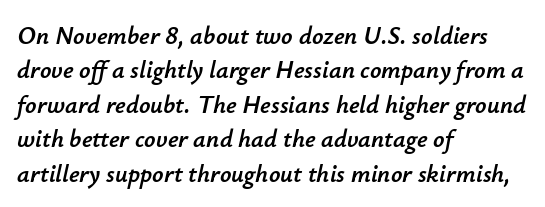
The image shows 25 px text type, italic (leaning right); set left-aligned, normal line spacing (1.38x), normal letter spacing, not underlined.
